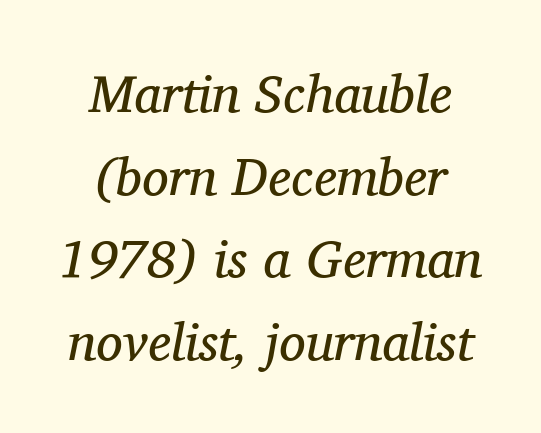
Heaviness? Minimal to ordinary, like unemphasized prose. If you drew a line through each stem, it would be angled. The letters sit at their default tracking, neither squeezed nor spread. The specimen omits any rule beneath the text block's lines. These lines sit exactly where default settings would place them. Casual observation: everything's sitting right in the middle.
